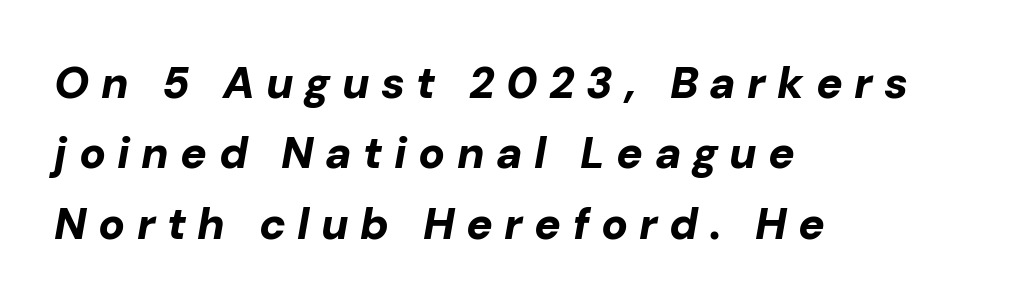
The rendering uses natural spacing where letterforms have individual widths. Quick note: interline space is typical. A clean baseline with only descenders dipping below it. The rendering inserts visible extra space after every character. Heavy, bold letterforms.
